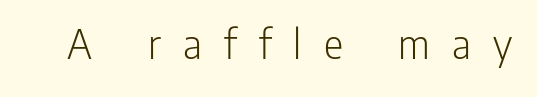
The image shows 45 px light, condensed sans-serif type, upright; set unusually wide letter spacing (+0.49 em), not underlined; low stroke contrast and a medium x-height.
